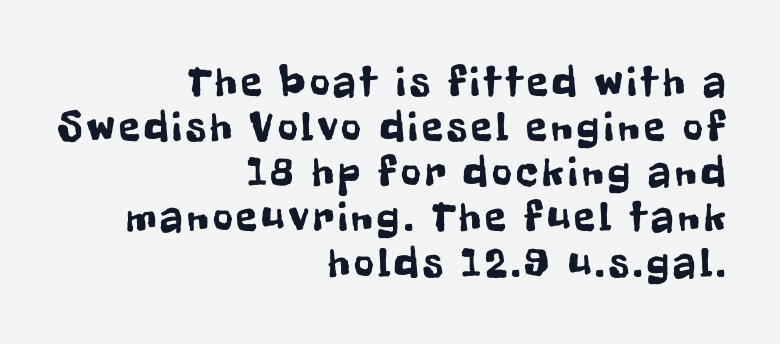
{"serif": "no", "italic": "no", "width": "condensed", "stroke_contrast": "low", "x_height": "medium", "monospaced": "no", "underline": "no", "align": "right", "line_spacing": "tight", "line_spacing_ratio": 1.05, "glyph_px": 43}
